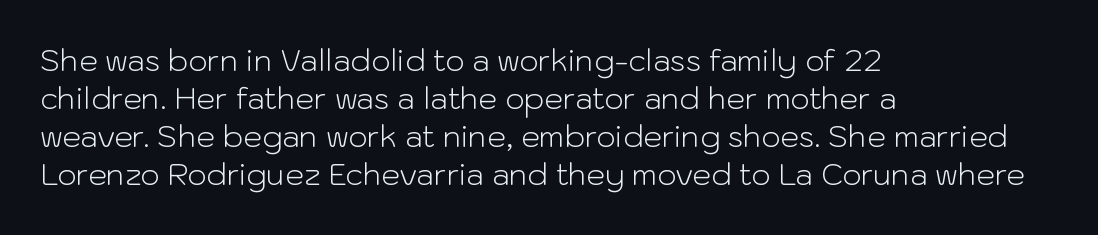
{"serif": "no", "italic": "no", "bold": "no", "weight": "light", "width": "normal", "stroke_contrast": "low", "x_height": "medium", "monospaced": "no", "underline": "no", "align": "left", "line_spacing": "normal", "line_spacing_ratio": 1.27, "letter_spacing": "normal", "letter_spacing_em": 0.0, "glyph_px": 30}
